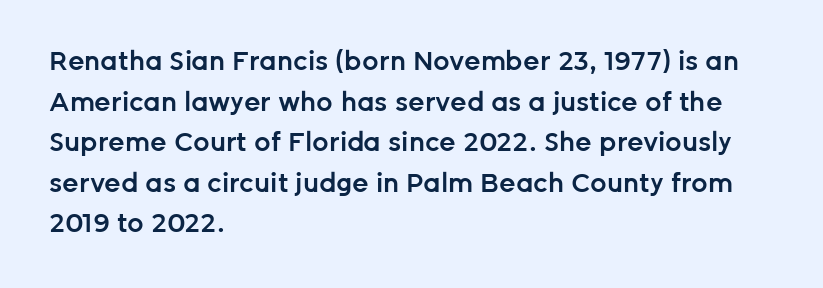
Compared with an ordinary text face, these strokes are moderately heavier — a semibold. Rendered with straight, roman letterforms. Beneath every word, the page is bare. Vertical spacing — default. What stands out about the letter spacing? Nothing — it is the standard amount.
